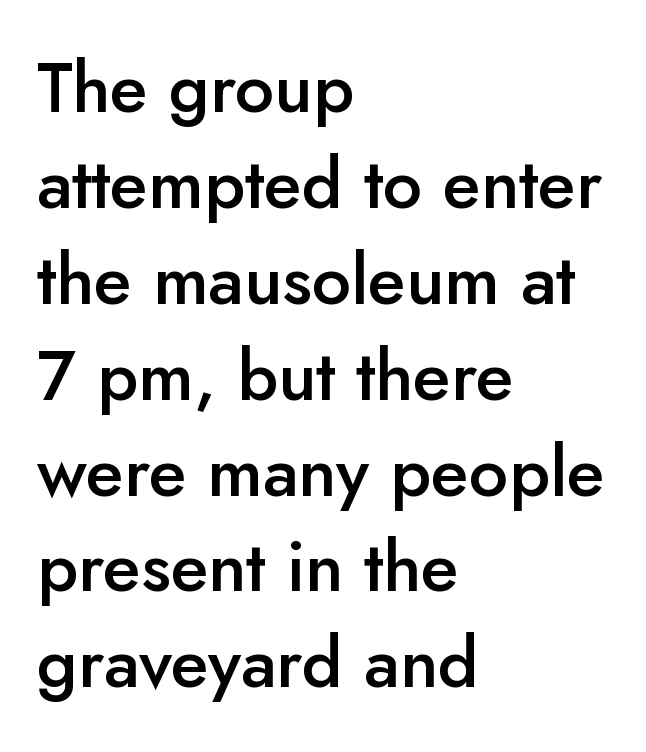
{"serif": "no", "italic": "no", "bold": "semi", "weight": "semibold", "width": "normal", "stroke_contrast": "low", "x_height": "small", "monospaced": "no", "underline": "no", "align": "left", "line_spacing": "normal", "line_spacing_ratio": 1.37, "letter_spacing": "normal", "letter_spacing_em": 0.0, "glyph_px": 70}
